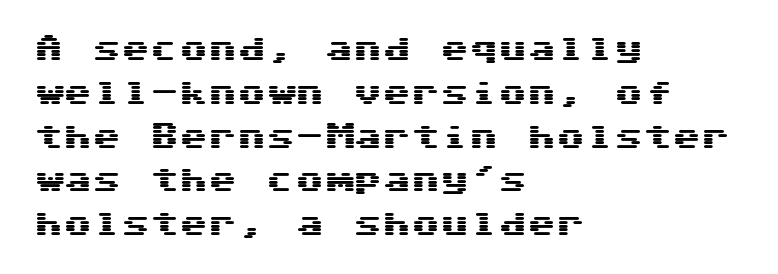
{"serif": "no", "italic": "no", "width": "wide", "stroke_contrast": "medium", "x_height": "medium", "underline": "no", "align": "left", "line_spacing": "normal", "line_spacing_ratio": 1.51, "letter_spacing": "normal", "letter_spacing_em": 0.0, "glyph_px": 29}
